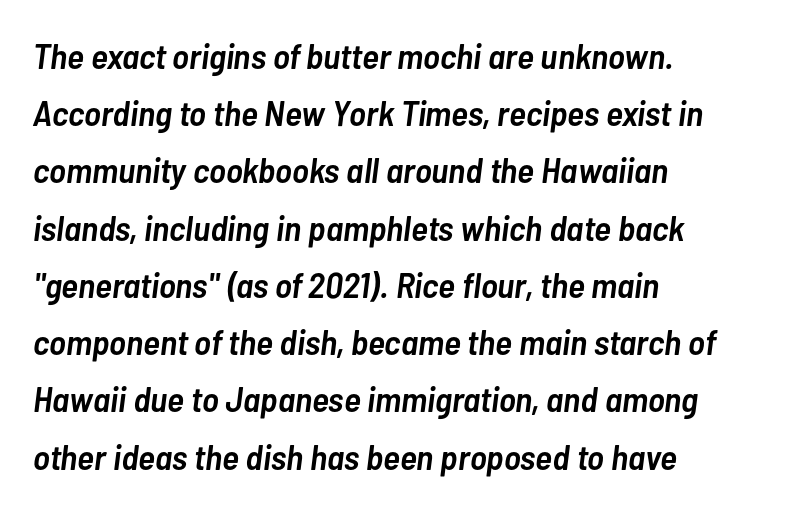
The line texture is even and compact thanks to regular tracking. Words float on clear page, feet unadorned. The glyphs look as if they've been sheared to an angle. The typesetter chose a ragged-right arrangement here.
